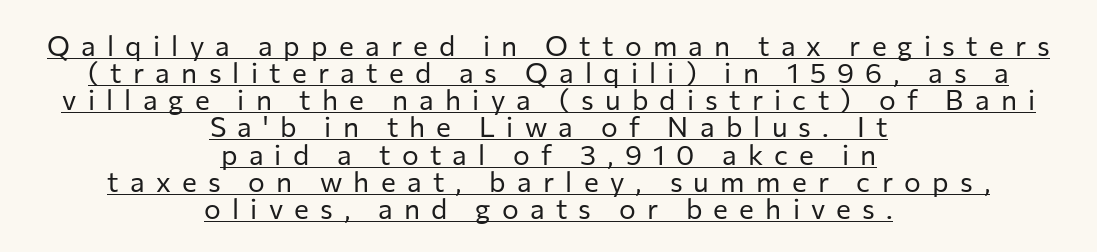
Does extra space separate the letters? Yes, quite a lot of it. A typesetter would mark this as roman, not italic. A rule runs beneath these lines of type. The typeface chosen for these lines omits serifs. Think of a printed novel: that variable character pitch is what you see here.
